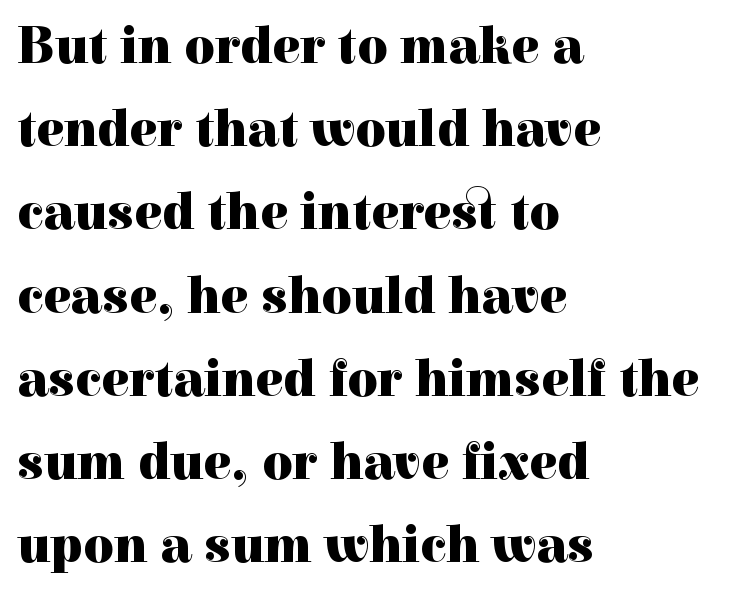
{"serif": "yes", "italic": "no", "bold": "yes", "weight": "heavy", "width": "normal", "x_height": "medium", "monospaced": "no", "underline": "no", "align": "left", "line_spacing": "normal", "line_spacing_ratio": 1.6, "letter_spacing": "normal", "letter_spacing_em": 0.0, "glyph_px": 52}
